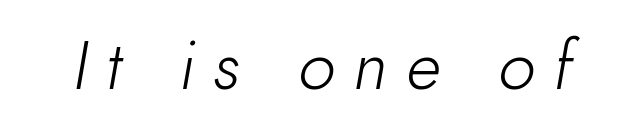
The image shows 67 px light type, italic (leaning right); set unusually wide letter spacing (+0.28 em), not underlined; low stroke contrast and a small x-height.
